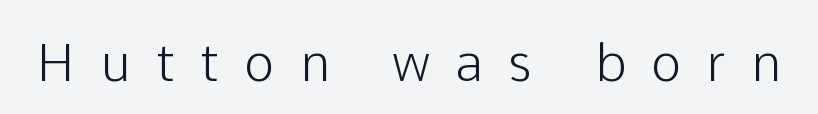
This is the regular roman posture of the typeface. The horizontal fit of the characters is loose and conspicuously gappy. The text was rendered using a sans face with plain stroke endings. Check the space under the baseline: it is left empty. A typesetter would call this proportional, since set widths differ per character.
